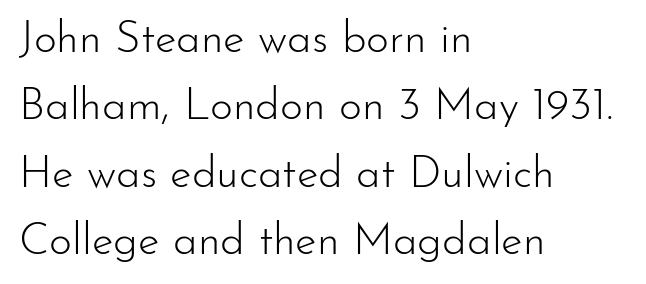
{"serif": "no", "italic": "no", "bold": "no", "weight": "light", "width": "normal", "stroke_contrast": "low", "x_height": "small", "monospaced": "no", "underline": "no", "align": "left", "line_spacing": "normal", "line_spacing_ratio": 1.53, "letter_spacing": "normal", "letter_spacing_em": 0.0, "glyph_px": 44}
